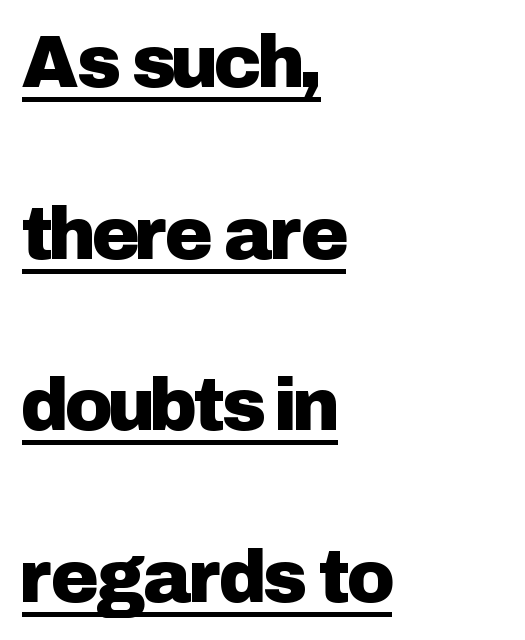
{"serif": "no", "italic": "no", "width": "normal", "stroke_contrast": "low", "x_height": "medium", "monospaced": "no", "underline": "yes", "align": "left", "line_spacing": "loose", "line_spacing_ratio": 2.35, "letter_spacing": "normal", "letter_spacing_em": 0.0, "glyph_px": 73}
